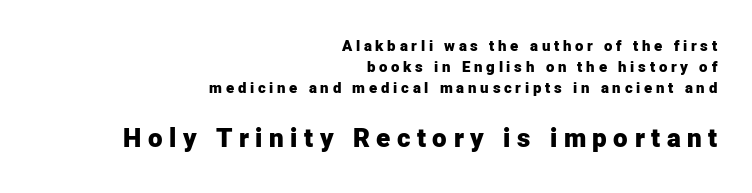
Summary of weight: heavy, a full bold. The paragraph has a hard right edge and a soft left edge. A typesetter would mark this as roman, not italic. Tracking here is generous; glyphs stand well apart from one another.
